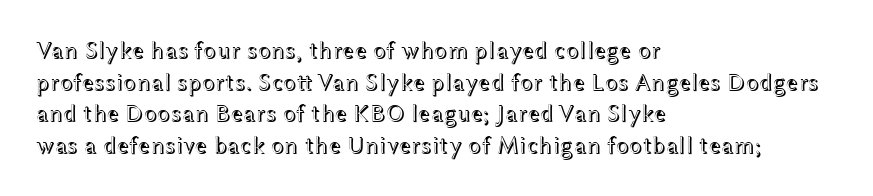
{"italic": "no", "underline": "no", "align": "left", "line_spacing": "normal", "line_spacing_ratio": 1.32, "letter_spacing": "normal", "letter_spacing_em": 0.0, "glyph_px": 24}
